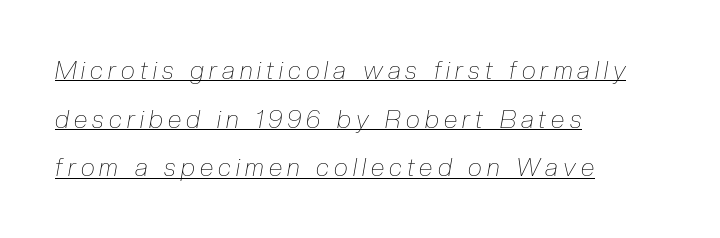
The image shows 25 px text type, italic (leaning right); set left-aligned, loose line spacing (1.95x), unusually wide letter spacing (+0.21 em), underlined.
